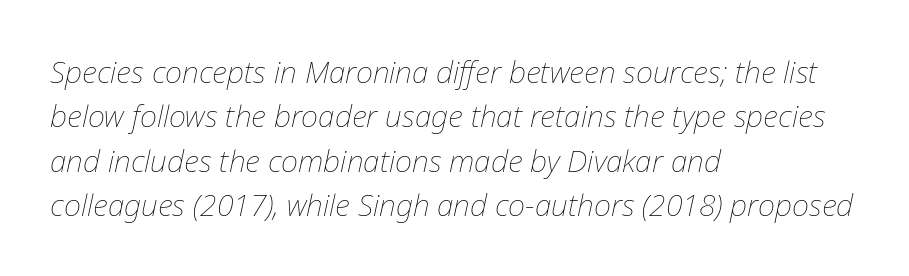
Q: Is the text bold? A: No.
Q: Is the text italic (slanted)? A: Yes, it leans right by about 12 degrees.
Q: Is the text underlined? A: No.
Q: How is the paragraph aligned? A: Left-aligned.
Q: Is the spacing between letters normal or unusually wide? A: Normal.
Q: Is the spacing between lines tight, normal or loose? A: Normal.
Q: Width (condensed, normal, or wide)? A: Normal.
Q: Stroke contrast? A: Low.
Q: x-height? A: Medium.
Q: Monospaced? A: No.
